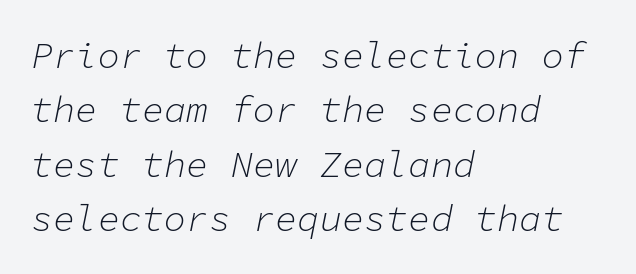
The image shows 37 px light type, italic (leaning right), monospaced; set left-aligned, normal line spacing (1.47x), normal letter spacing, not underlined; low stroke contrast and a medium x-height.
